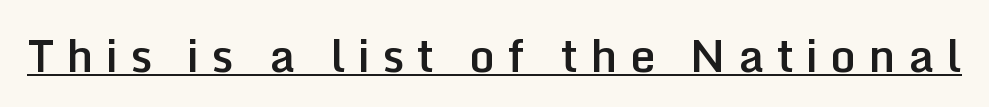
Spacing verdict: proportional, widths tailored to each character. In terms of weight, the rendering is demibold, just under bold. Posture: vertical. Compared with typical body copy, the letter spacing here is much looser. Has an underline been added? It has.
